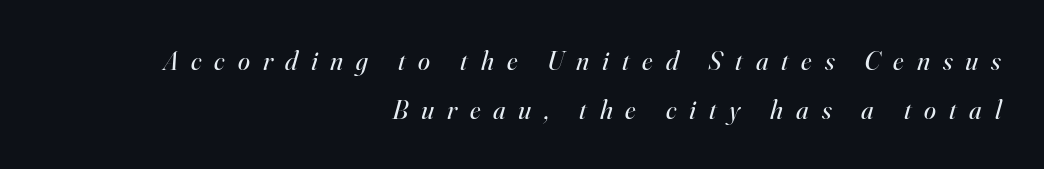
The letterforms stand isolated, each surrounded by extra space. Decoration check: the copy has no underline. In CSS terms this would be text-align: right. Weight class: somewhere from thin through regular.
